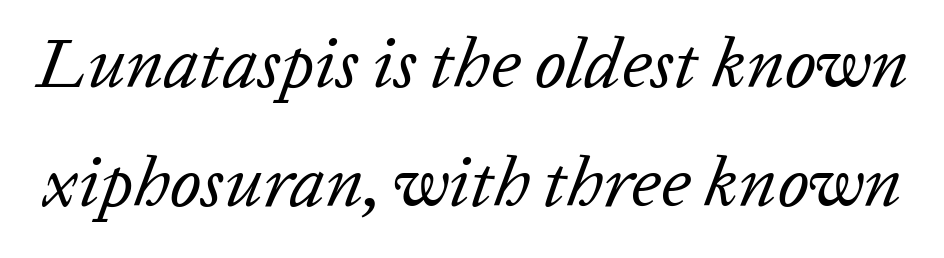
{"italic": "yes", "lean": "right", "slant_degrees": 20, "bold": "no", "weight": "regular", "width": "normal", "stroke_contrast": "low", "x_height": "medium", "monospaced": "no", "underline": "no", "line_spacing": "normal", "line_spacing_ratio": 1.68, "letter_spacing": "normal", "letter_spacing_em": 0.0, "glyph_px": 71}
